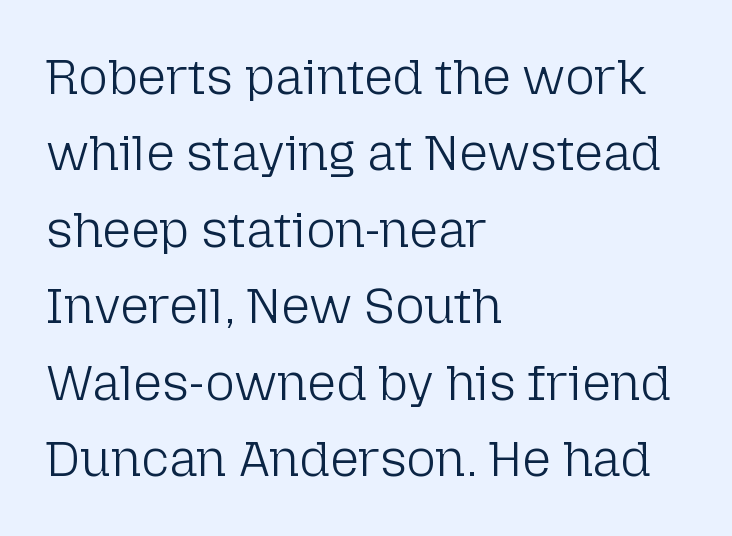
The image shows 50 px light sans-serif type, upright; set left-aligned, normal line spacing (1.53x), normal letter spacing, not underlined; low stroke contrast and a medium x-height.
